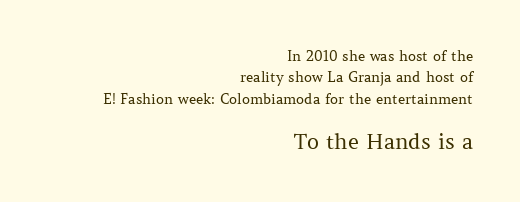
{"italic": "no", "bold": "no", "underline": "no", "align": "right", "line_spacing": "normal", "line_spacing_ratio": 1.52, "letter_spacing": "normal", "letter_spacing_em": 0.0, "larger_block": "second", "size_ratio": 1.5, "glyph_px": 21}
